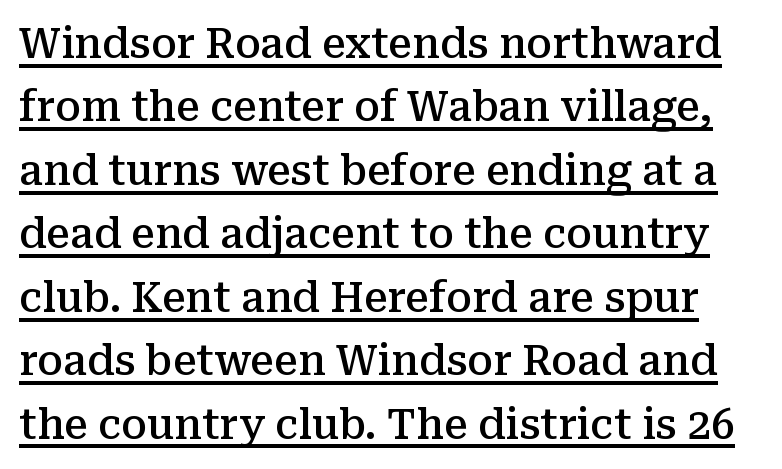
This sample uses an upright cut, with every glyph sitting square on the baseline. You can see a thin bar hugging the bottom of the glyphs. The font family rendered here belongs to the serif group. Regular leading. Its strokes are somewhat broadened, the hallmark of semibold type.
